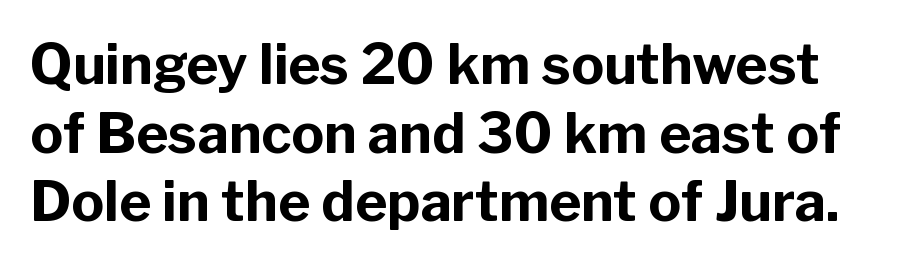
The image shows 55 px bold sans-serif type, upright; set normal line spacing (1.25x), normal letter spacing, not underlined; low stroke contrast and a medium x-height.
